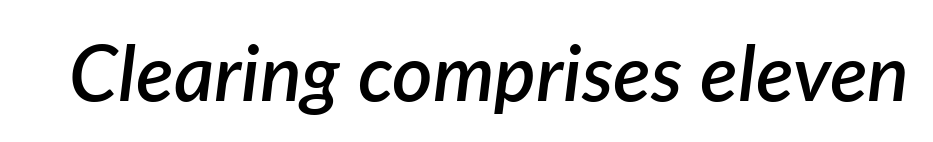
These lines carry some extra weight — a demibold, not a full bold. Nothing unusual about the tracking: characters are spaced as the font intends. The zone under the glyphs is completely vacant. Proportional: the letters do not fall into vertical columns. Italic? Definitely — the glyphs are oblique.
